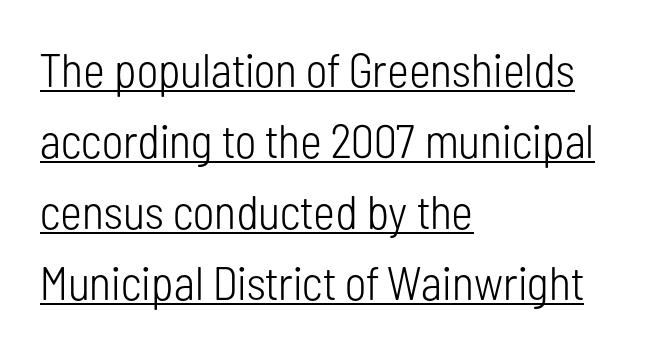
A continuous stroke trails under the words, as in a hyperlink. Unlike italic type, these characters show no tilt at all. The face used here is proportionally spaced, like ordinary book or web type. These lines keep a tight, regular rhythm from letter to letter. Bold? No — there's no thickening of the strokes. The compositor pushed each line to the left boundary.
